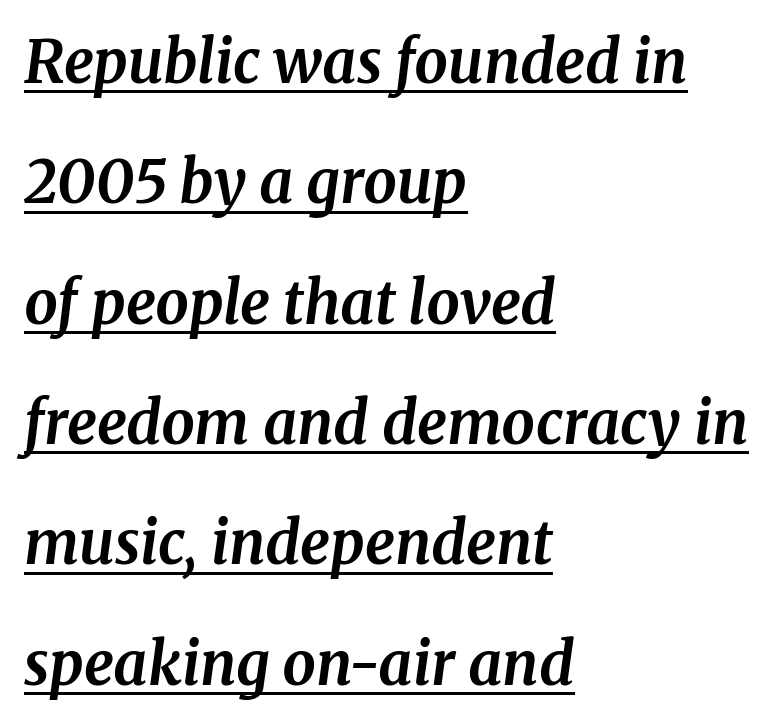
{"serif": "yes", "italic": "yes", "lean": "right", "slant_degrees": 8, "bold": "yes", "weight": "bold", "width": "normal", "stroke_contrast": "medium", "x_height": "medium", "monospaced": "no", "underline": "yes", "align": "left", "line_spacing": "loose", "line_spacing_ratio": 2.04, "letter_spacing": "normal", "letter_spacing_em": 0.0, "glyph_px": 59}
